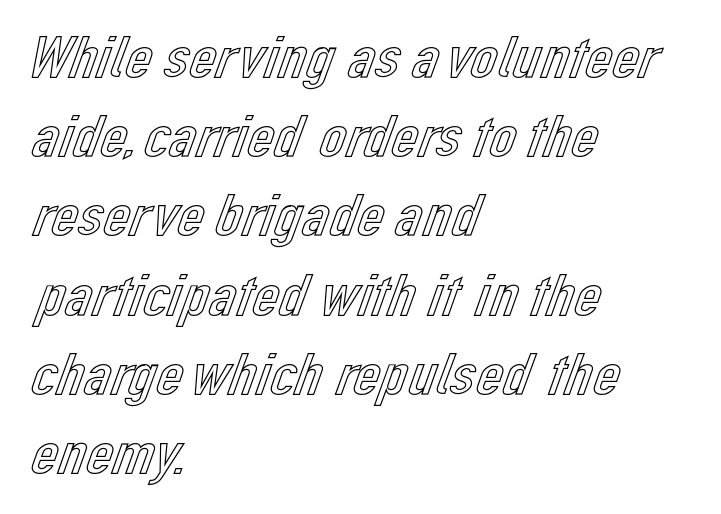
Alignment: flush left. Tracking here is standard; glyphs follow each other at the usual distance. Any mark beneath the type? The region is blank. Is there much room between lines? A standard amount, neither cramped nor airy.
